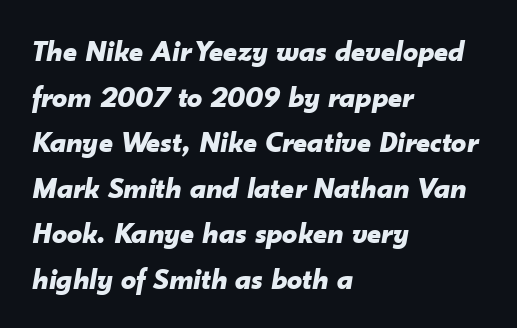
{"italic": "yes", "lean": "right", "slant_degrees": 10, "bold": "yes", "weight": "bold", "width": "normal", "stroke_contrast": "low", "x_height": "small", "monospaced": "no", "underline": "no", "align": "left", "line_spacing": "normal", "line_spacing_ratio": 1.52, "letter_spacing": "normal", "letter_spacing_em": 0.0, "glyph_px": 30}
